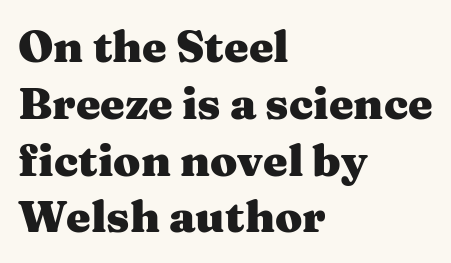
These lines were composed using upright roman letters. Heavy, bold letterforms. The space between consecutive lines is moderate. The string is rendered with underlining switched off.
